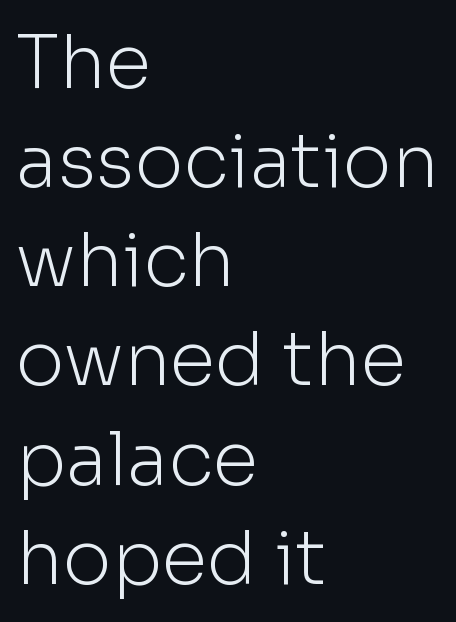
Beneath every word, the page is bare. The rendering anchors every line to the left-hand side. How would I describe the line gaps? Plain and ordinary. In terms of letterspacing, this is plain default setting. A typesetter would mark this as roman, not italic. The face used here is proportionally spaced, like ordinary book or web type.
